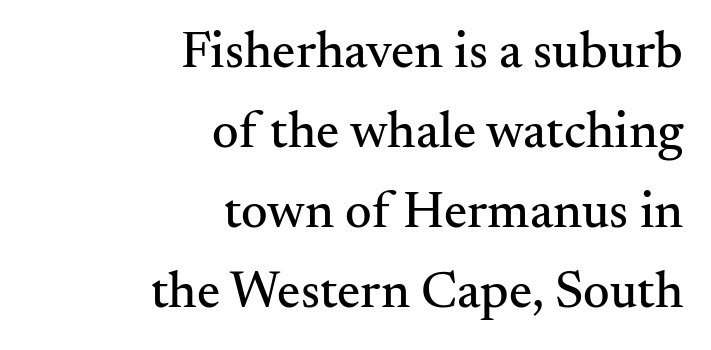
Q: Is the text italic (slanted)? A: No, it is upright.
Q: Is the typeface a serif or a sans-serif typeface? A: Serif.
Q: Is the text underlined? A: No.
Q: How is the paragraph aligned? A: Right-aligned.
Q: Is the spacing between letters normal or unusually wide? A: Normal.
Q: Is the spacing between lines tight, normal or loose? A: Normal.
Q: Width (condensed, normal, or wide)? A: Normal.
Q: Stroke contrast? A: Medium.
Q: x-height? A: Small.
Q: Monospaced? A: No.
